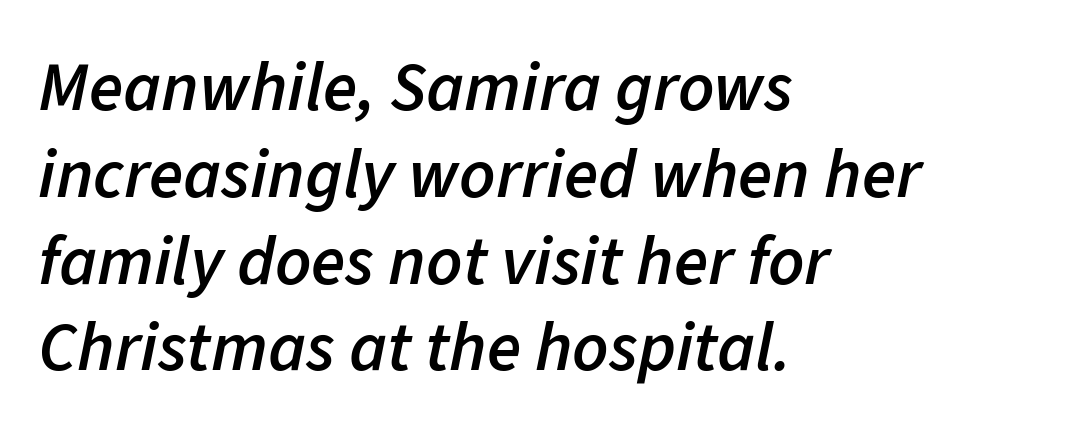
The image shows 70 px semibold type, italic (leaning right); set left-aligned, line spacing 1.24x, normal letter spacing, not underlined; low stroke contrast and a medium x-height.
